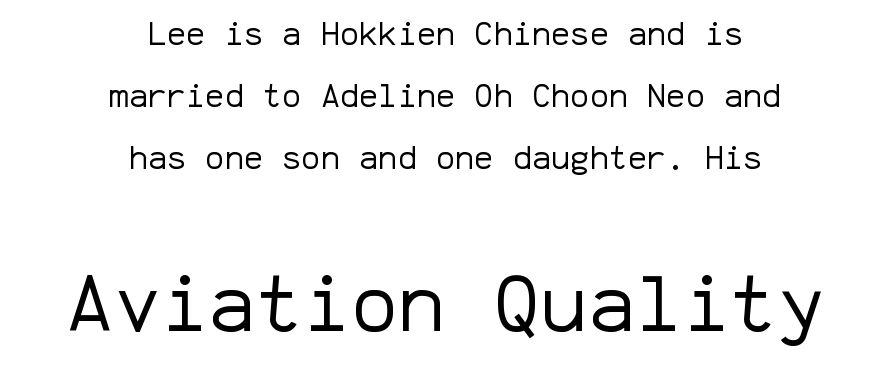
Of the two passages, the one underneath uses the larger point size. Beneath every word, the page is bare. Words appear dense and cohesive because spacing is normal. Designer's note — italics off, roman on. Weight class: somewhere from thin through regular.
